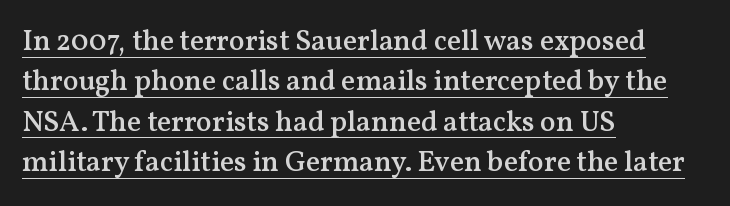
Posture: straight, roman, zero tilt. Is this a fixed-width face? No — the glyphs have proportional, varying widths. Has an underline been added? It has. Leading: standard. This sample is left-justified, so line endings fall wherever the words run out.
